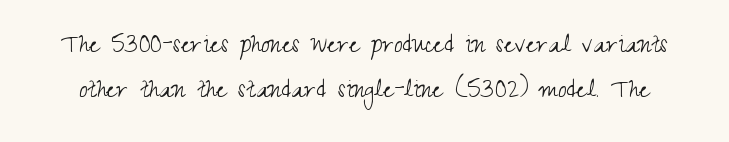
{"serif": "no", "italic": "no", "bold": "no", "weight": "light", "width": "condensed", "stroke_contrast": "medium", "x_height": "small", "monospaced": "no", "underline": "no", "line_spacing": "normal", "line_spacing_ratio": 1.46, "letter_spacing": "normal", "letter_spacing_em": 0.0, "glyph_px": 31}
